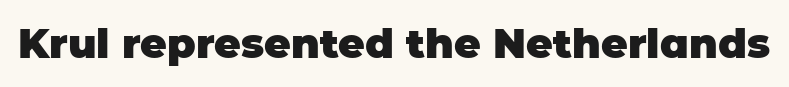
{"serif": "no", "italic": "no", "bold": "yes", "weight": "heavy", "width": "normal", "stroke_contrast": "low", "x_height": "large", "monospaced": "no", "underline": "no", "letter_spacing": "normal", "letter_spacing_em": 0.0, "glyph_px": 41}
